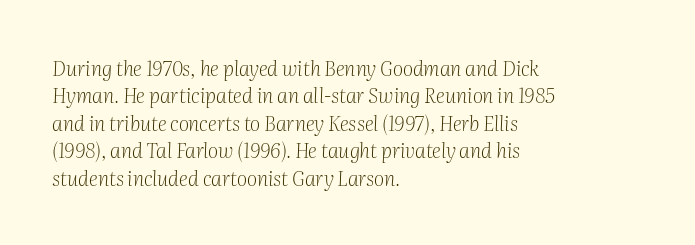
The image shows 20 px text type, italic (leaning right); set left-aligned, normal line spacing (1.37x), normal letter spacing, not underlined.
